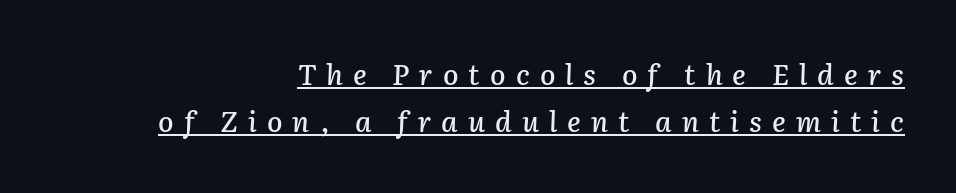
Q: Is the text italic (slanted)? A: Yes, it leans right by about 2 degrees.
Q: Is the text underlined? A: Yes.
Q: How is the paragraph aligned? A: Right-aligned.
Q: Is the spacing between letters normal or unusually wide? A: Unusually wide.
Q: Is the spacing between lines tight, normal or loose? A: Normal.
Q: Width (condensed, normal, or wide)? A: Normal.
Q: Stroke contrast? A: Low.
Q: x-height? A: Medium.
Q: Monospaced? A: No.
